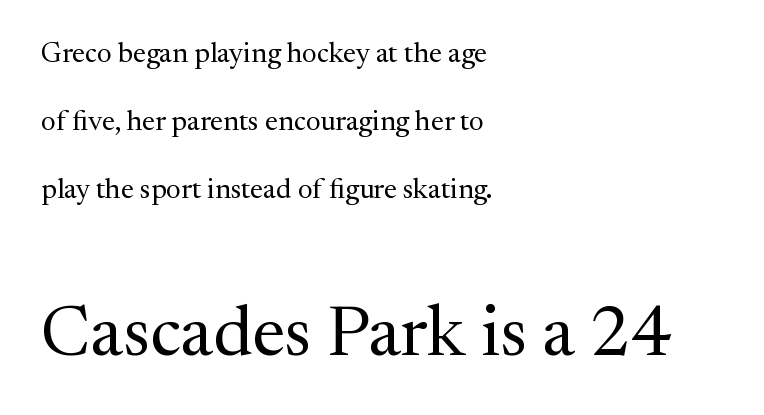
The image shows 71 px regular-weight serif type, upright; set left-aligned, loose line spacing (2.43x), normal letter spacing, not underlined; the second (bottom) block is 2.54x larger; medium stroke contrast and a medium x-height.
